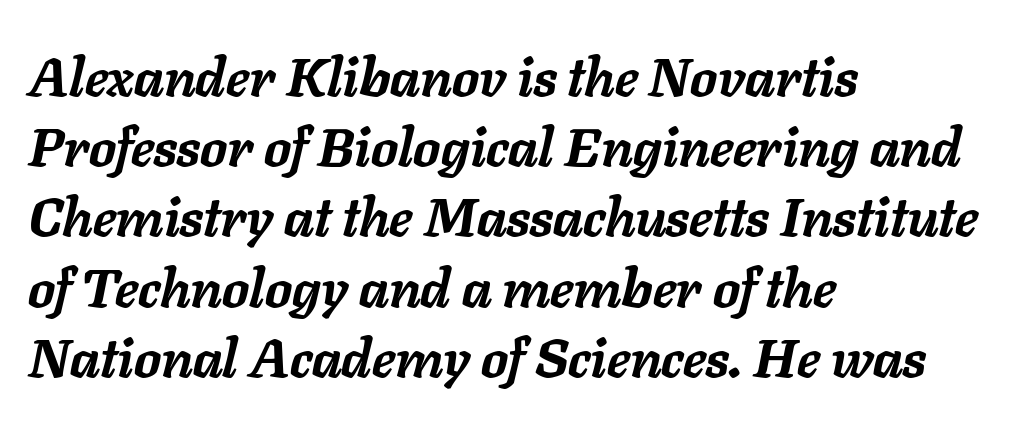
Q: Is the text bold? A: Yes.
Q: Is the text italic (slanted)? A: Yes, it leans right by about 11 degrees.
Q: Is the text underlined? A: No.
Q: How is the paragraph aligned? A: Left-aligned.
Q: Is the spacing between letters normal or unusually wide? A: Normal.
Q: Is the spacing between lines tight, normal or loose? A: Normal.
Q: Width (condensed, normal, or wide)? A: Normal.
Q: Stroke contrast? A: Low.
Q: x-height? A: Medium.
Q: Monospaced? A: No.
